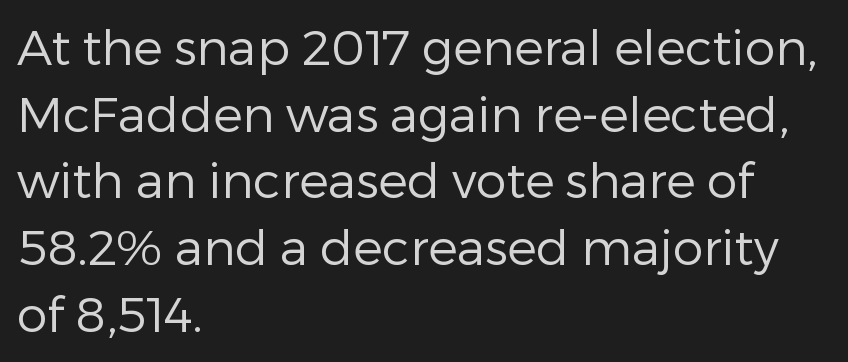
{"serif": "no", "italic": "no", "bold": "no", "weight": "regular", "width": "normal", "stroke_contrast": "low", "x_height": "medium", "monospaced": "no", "underline": "no", "align": "left", "line_spacing": "normal", "line_spacing_ratio": 1.36, "letter_spacing": "normal", "letter_spacing_em": 0.0, "glyph_px": 49}
